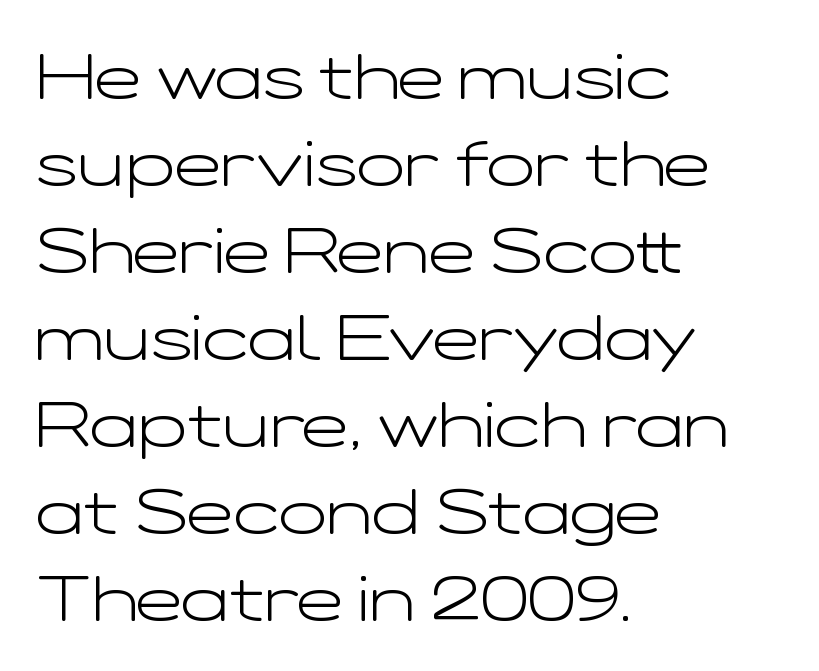
The image shows 63 px light, wide sans-serif type, upright; set left-aligned, normal line spacing (1.38x), normal letter spacing, not underlined; low stroke contrast and a medium x-height.
